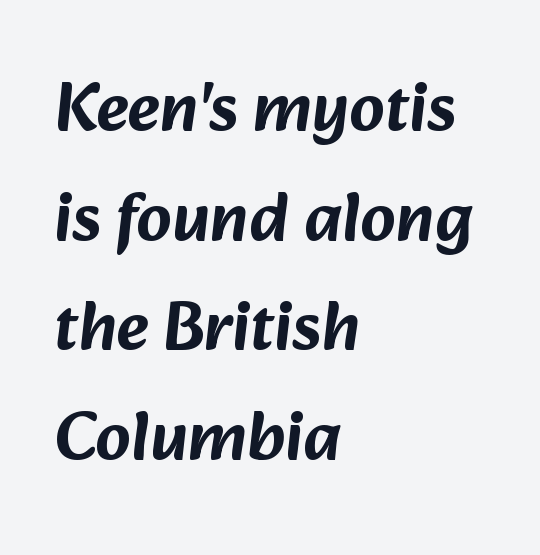
The image shows 69 px sans-serif type; set left-aligned, normal line spacing (1.59x), normal letter spacing, not underlined; low stroke contrast and a medium x-height.
